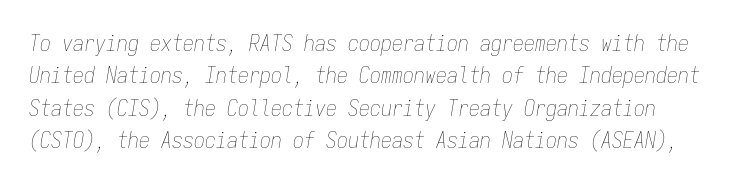
Q: Is the text bold? A: No.
Q: Is the text italic (slanted)? A: Yes, it leans right by about 9 degrees.
Q: Is the text underlined? A: No.
Q: Is the spacing between letters normal or unusually wide? A: Normal.
Q: Is the spacing between lines tight, normal or loose? A: Normal.
